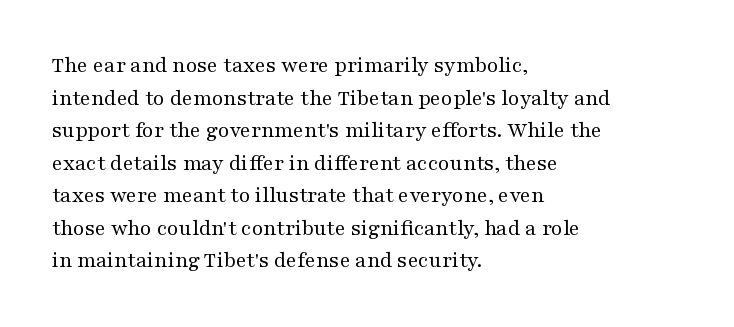
{"italic": "no", "bold": "no", "underline": "no", "align": "left", "line_spacing": "normal", "line_spacing_ratio": 1.48, "letter_spacing": "normal", "letter_spacing_em": 0.0, "glyph_px": 22}
